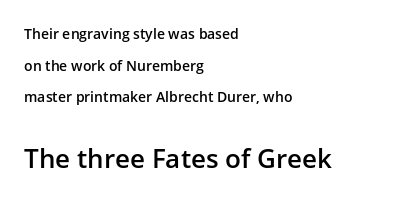
The image shows 26 px text type, upright; set left-aligned, loose line spacing (2.26x), normal letter spacing, not underlined; the second (bottom) block is 1.86x larger.
